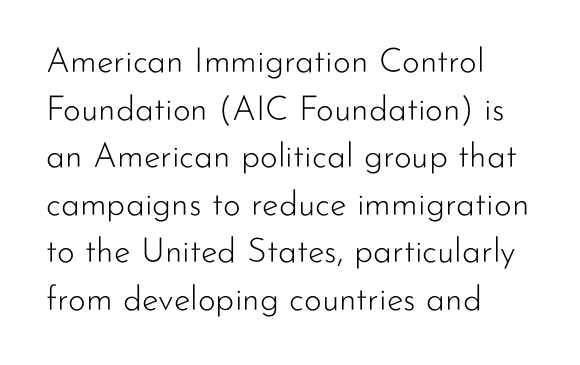
{"serif": "no", "italic": "no", "bold": "no", "weight": "light", "width": "normal", "stroke_contrast": "low", "x_height": "small", "monospaced": "no", "underline": "no", "align": "left", "line_spacing": "normal", "line_spacing_ratio": 1.4, "letter_spacing": "normal", "letter_spacing_em": 0.0, "glyph_px": 34}
